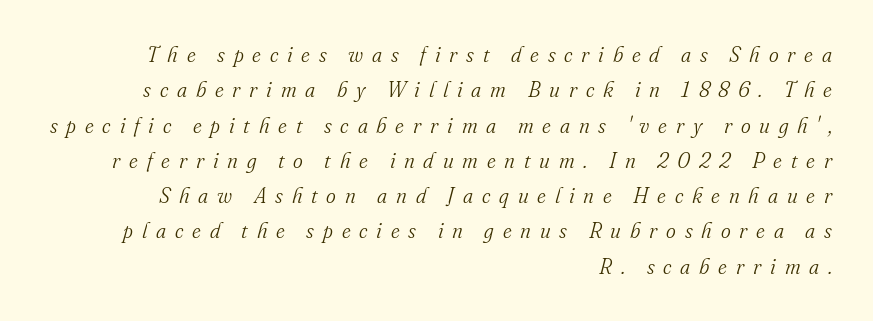
Q: Is the text bold? A: No.
Q: Is the text italic (slanted)? A: Yes, it leans right by about 16 degrees.
Q: Is the text underlined? A: No.
Q: How is the paragraph aligned? A: Right-aligned.
Q: Is the spacing between letters normal or unusually wide? A: Unusually wide.
Q: Is the spacing between lines tight, normal or loose? A: Normal.
